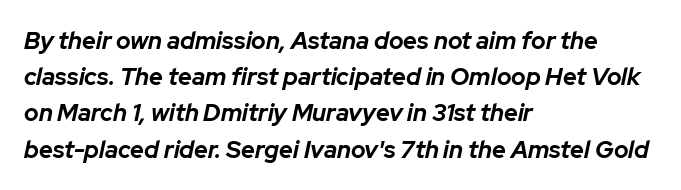
Q: Is the text bold? A: Yes.
Q: Is the text italic (slanted)? A: Yes, it leans right by about 12 degrees.
Q: Is the text underlined? A: No.
Q: How is the paragraph aligned? A: Left-aligned.
Q: Is the spacing between letters normal or unusually wide? A: Normal.
Q: Is the spacing between lines tight, normal or loose? A: Normal.
